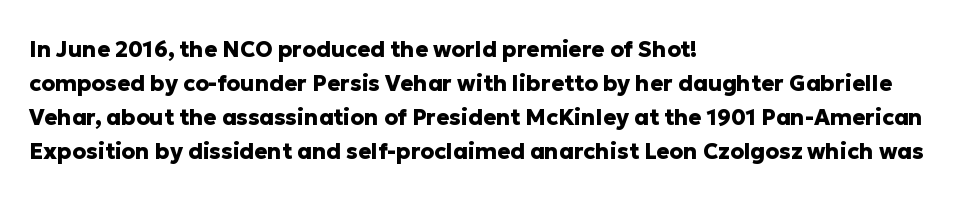
{"italic": "no", "bold": "yes", "underline": "no", "align": "left", "line_spacing": "normal", "line_spacing_ratio": 1.55, "letter_spacing": "normal", "letter_spacing_em": 0.0, "glyph_px": 22}
